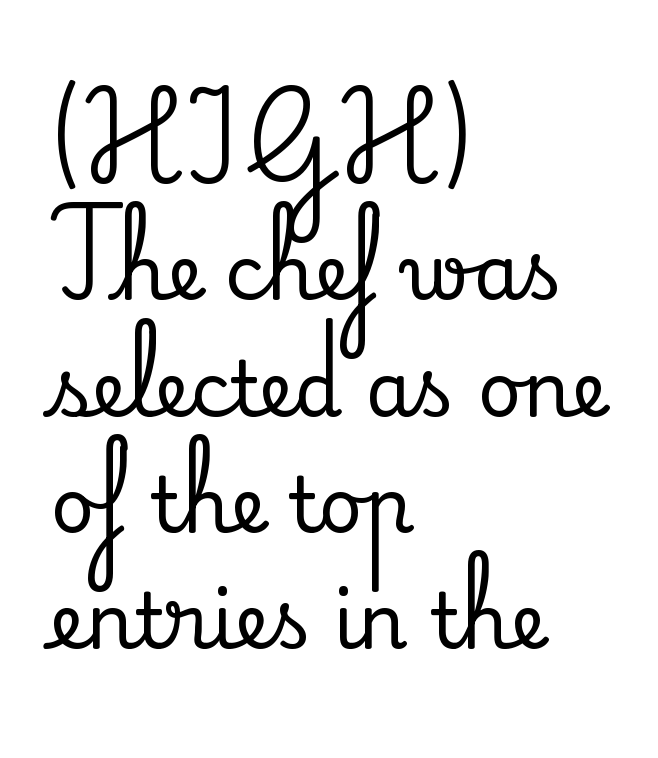
A typesetter would call this leading conventional body-copy spacing. Upright lettering throughout. Little horizontal feet cap the strokes, marking this as serif type. The space directly below the letters is spotless.
